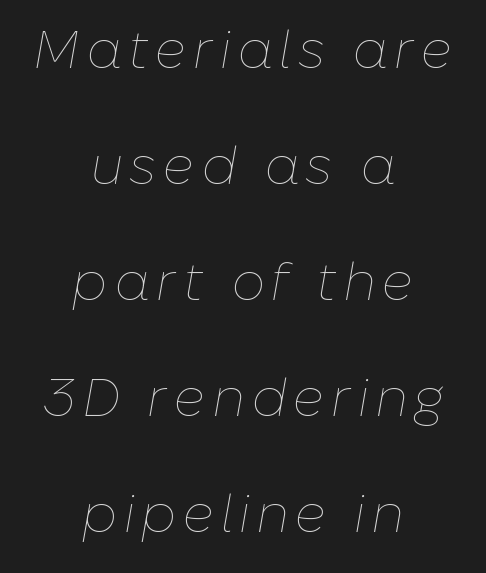
The image shows 53 px thin type, italic (leaning right); set centered, loose line spacing (2.19x), not underlined; low stroke contrast and a medium x-height.
